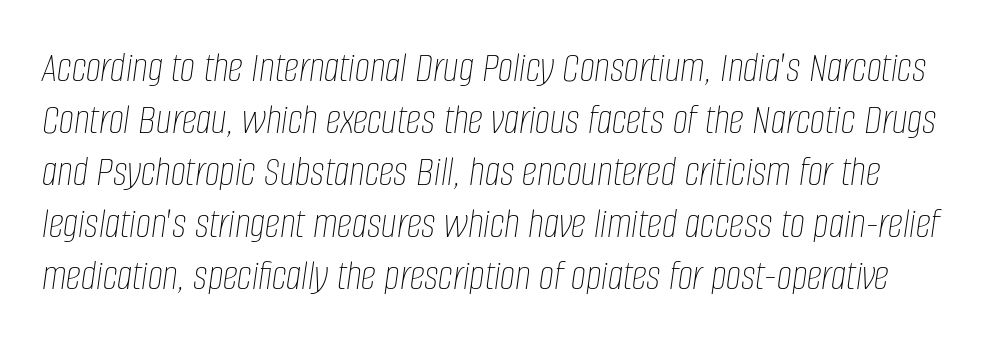
Honestly, the letter spacing is just normal — you wouldn't notice it. Glance below the letters and you will spot only blank space. A typesetter would call this proportional, since set widths differ per character. Emphasis-style slanted type is in use. Weight: not bold — regular or lighter.
